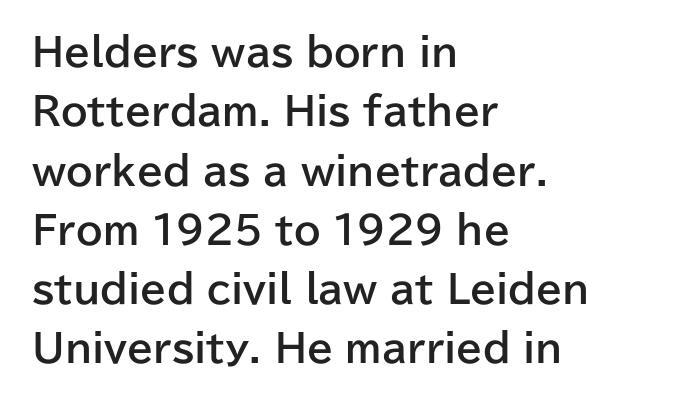
{"serif": "no", "italic": "no", "bold": "yes", "weight": "bold", "width": "normal", "stroke_contrast": "low", "x_height": "medium", "monospaced": "no", "underline": "no", "align": "left", "line_spacing": "normal", "line_spacing_ratio": 1.56, "letter_spacing": "normal", "letter_spacing_em": 0.0, "glyph_px": 38}
